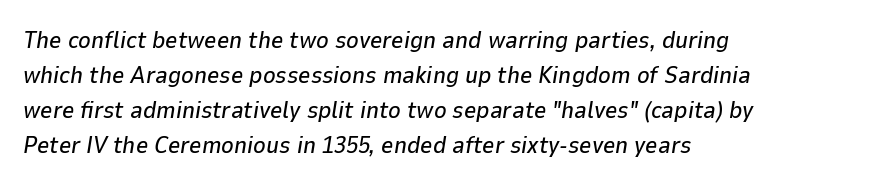
{"italic": "yes", "lean": "right", "slant_degrees": 9, "underline": "no", "align": "left", "line_spacing": "normal", "line_spacing_ratio": 1.46, "letter_spacing": "normal", "letter_spacing_em": 0.0, "glyph_px": 24}
